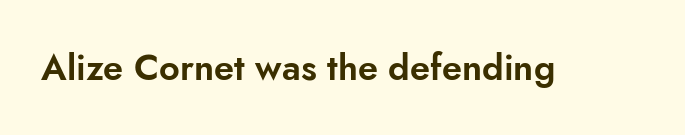
Q: Is the text italic (slanted)? A: No, it is upright.
Q: Is the typeface a serif or a sans-serif typeface? A: Sans-serif.
Q: Is the text underlined? A: No.
Q: Is the spacing between letters normal or unusually wide? A: Normal.
Q: Width (condensed, normal, or wide)? A: Normal.
Q: Stroke contrast? A: Low.
Q: x-height? A: Small.
Q: Monospaced? A: No.
